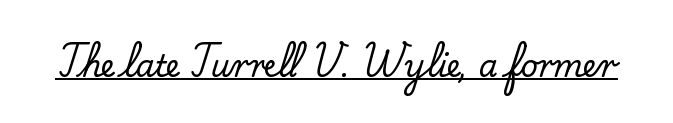
Q: Is the text italic (slanted)? A: Yes.
Q: Is the typeface a serif or a sans-serif typeface? A: Serif.
Q: Is the text underlined? A: Yes.
Q: Is the spacing between letters normal or unusually wide? A: Normal.
Q: Width (condensed, normal, or wide)? A: Normal.
Q: Stroke contrast? A: Low.
Q: x-height? A: Small.
Q: Monospaced? A: No.
